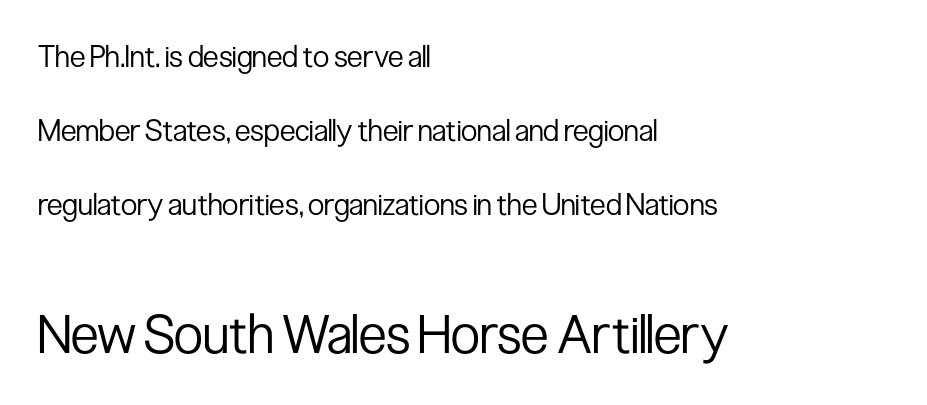
The image shows 53 px regular-weight, condensed sans-serif type, upright; set left-aligned, loose line spacing (2.47x), normal letter spacing, not underlined; the second (bottom) block is 1.77x larger; low stroke contrast and a medium x-height.
